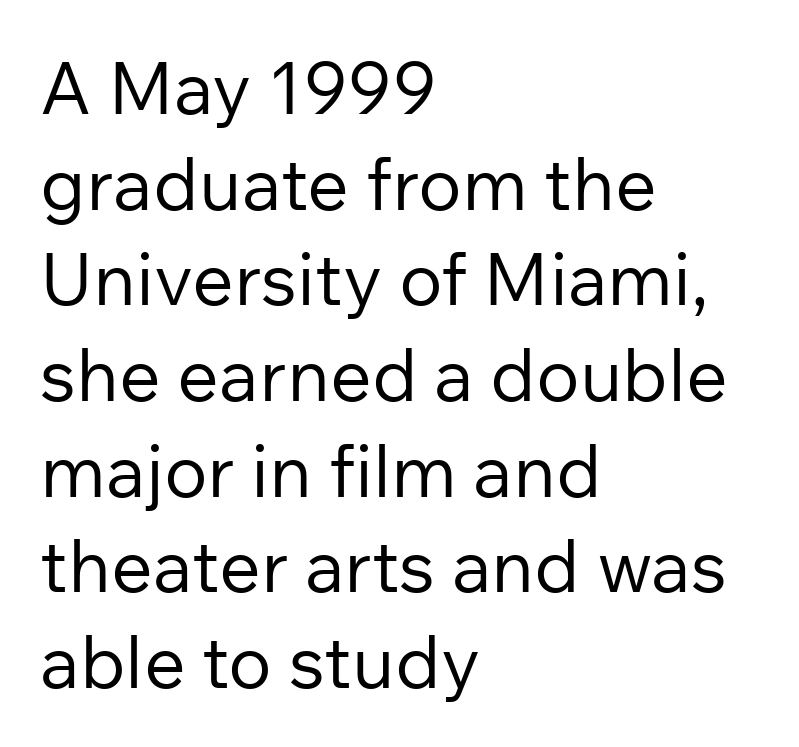
Here the designer chose a conventional face with non-uniform glyph widths. Summary of weight: not heavy and not bold. Rows of type keep a routine distance in the vertical direction. The passage is arranged the way most books set body copy — flush left. Is there any slant? The stems are plumb.
